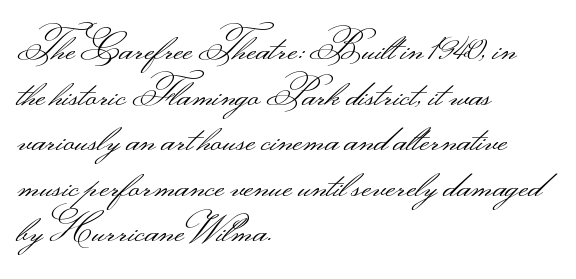
{"serif": "no", "bold": "no", "weight": "light", "width": "wide", "stroke_contrast": "medium", "monospaced": "no", "underline": "no", "align": "left", "line_spacing_ratio": 1.2, "letter_spacing": "normal", "letter_spacing_em": 0.0, "glyph_px": 38}
